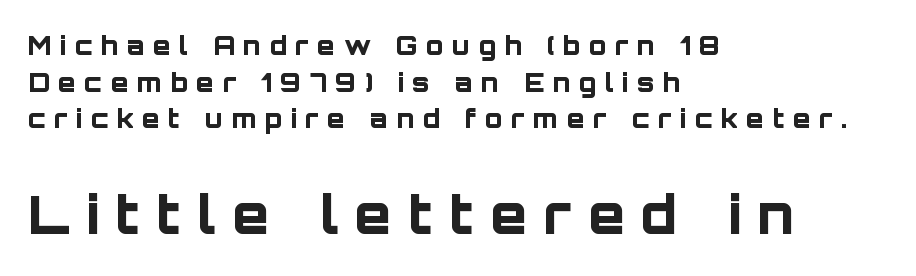
{"serif": "no", "italic": "no", "bold": "yes", "weight": "bold", "width": "normal", "stroke_contrast": "low", "x_height": "large", "monospaced": "no", "underline": "no", "align": "left", "line_spacing": "normal", "line_spacing_ratio": 1.41, "letter_spacing": "wide", "letter_spacing_em": 0.32, "larger_block": "second", "size_ratio": 2.04, "glyph_px": 53}
